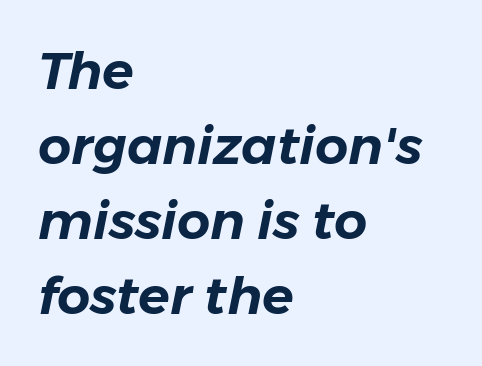
Q: Is the text italic (slanted)? A: Yes, it leans right by about 11 degrees.
Q: Is the text underlined? A: No.
Q: How is the paragraph aligned? A: Left-aligned.
Q: Is the spacing between letters normal or unusually wide? A: Normal.
Q: Is the spacing between lines tight, normal or loose? A: Normal.
Q: Width (condensed, normal, or wide)? A: Normal.
Q: Stroke contrast? A: Low.
Q: x-height? A: Medium.
Q: Monospaced? A: No.
